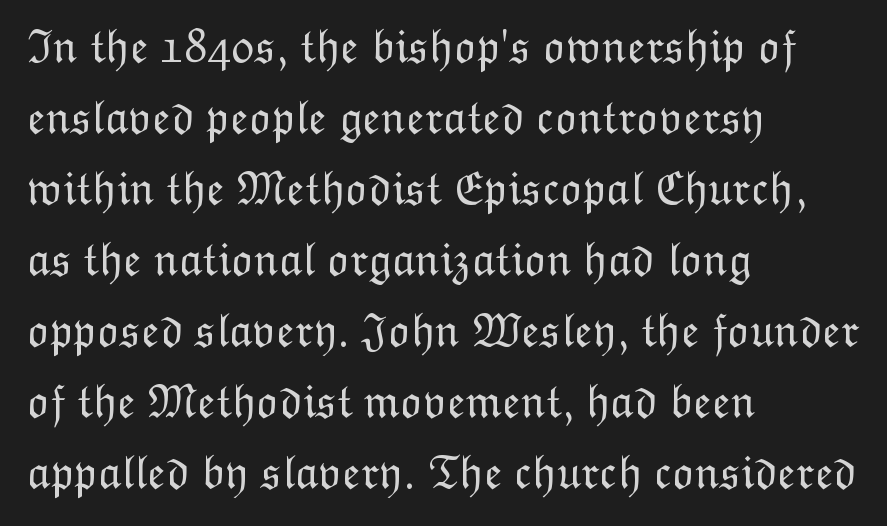
The image shows 47 px light type, upright; set left-aligned, normal line spacing (1.51x), normal letter spacing, not underlined; low stroke contrast and a medium x-height.
